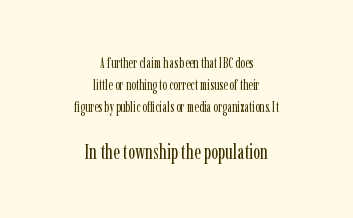
{"italic": "no", "bold": "no", "underline": "no", "align": "center", "line_spacing": "normal", "line_spacing_ratio": 1.57, "letter_spacing": "normal", "letter_spacing_em": 0.0, "larger_block": "second", "size_ratio": 1.5, "glyph_px": 21}
